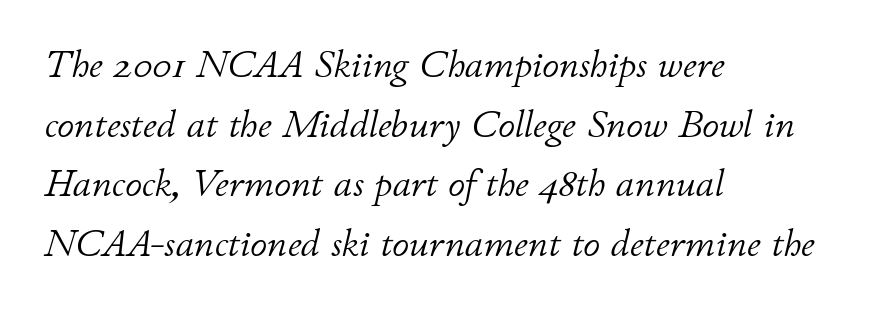
Q: Is the text bold? A: No.
Q: Is the text italic (slanted)? A: Yes, it leans right by about 11 degrees.
Q: Is the text underlined? A: No.
Q: How is the paragraph aligned? A: Left-aligned.
Q: Is the spacing between letters normal or unusually wide? A: Normal.
Q: Is the spacing between lines tight, normal or loose? A: Normal.
Q: Width (condensed, normal, or wide)? A: Normal.
Q: Stroke contrast? A: Low.
Q: x-height? A: Small.
Q: Monospaced? A: No.
